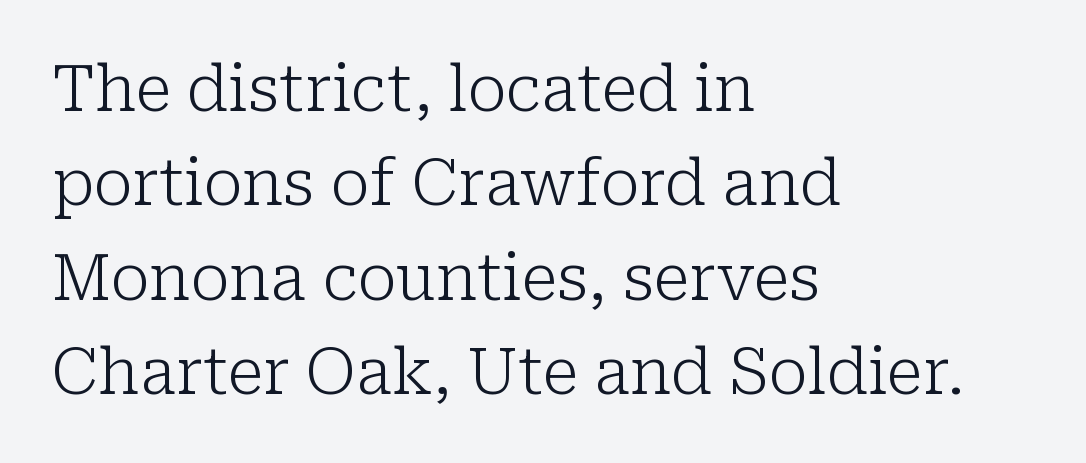
Q: Is the text bold? A: No.
Q: Is the text italic (slanted)? A: No, it is upright.
Q: Is the typeface a serif or a sans-serif typeface? A: Serif.
Q: Is the text underlined? A: No.
Q: How is the paragraph aligned? A: Left-aligned.
Q: Is the spacing between letters normal or unusually wide? A: Normal.
Q: Is the spacing between lines tight, normal or loose? A: Normal.
Q: Width (condensed, normal, or wide)? A: Normal.
Q: Stroke contrast? A: Low.
Q: x-height? A: Medium.
Q: Monospaced? A: No.
